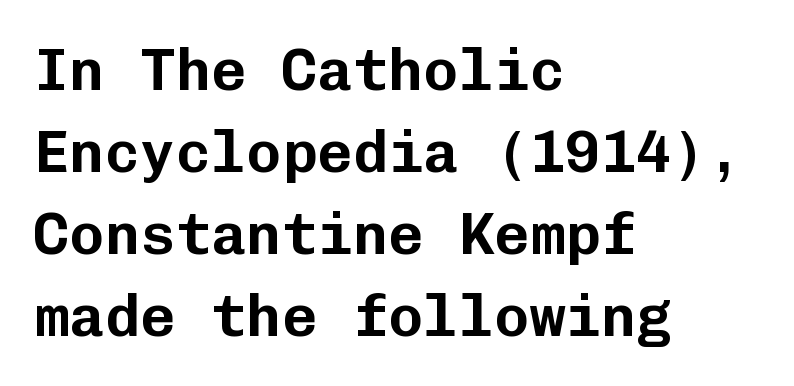
Q: Is the text italic (slanted)? A: No, it is upright.
Q: Is the typeface a serif or a sans-serif typeface? A: Sans-serif.
Q: Is the text underlined? A: No.
Q: How is the paragraph aligned? A: Left-aligned.
Q: Is the spacing between letters normal or unusually wide? A: Normal.
Q: Is the spacing between lines tight, normal or loose? A: Normal.
Q: Width (condensed, normal, or wide)? A: Normal.
Q: Stroke contrast? A: Low.
Q: x-height? A: Medium.
Q: Monospaced? A: Yes.
